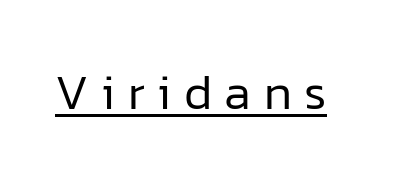
Q: Is the text bold? A: No.
Q: Is the text italic (slanted)? A: No, it is upright.
Q: Is the typeface a serif or a sans-serif typeface? A: Sans-serif.
Q: Is the text underlined? A: Yes.
Q: Is the spacing between letters normal or unusually wide? A: Unusually wide.
Q: Width (condensed, normal, or wide)? A: Normal.
Q: Stroke contrast? A: Low.
Q: x-height? A: Medium.
Q: Monospaced? A: No.
